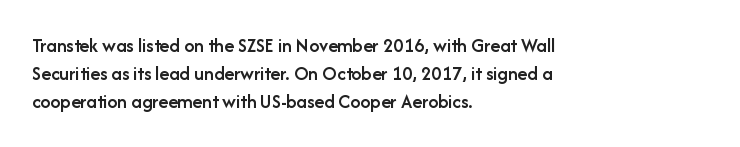
Designer's note — italics off, roman on. How are the letters spaced? Ordinarily, with no added tracking. Heft: intermediate — a semibold. Horizontal bands of white between lines are of average thickness. The typesetter chose a ragged-right arrangement here. Beneath every word, the page is bare.
